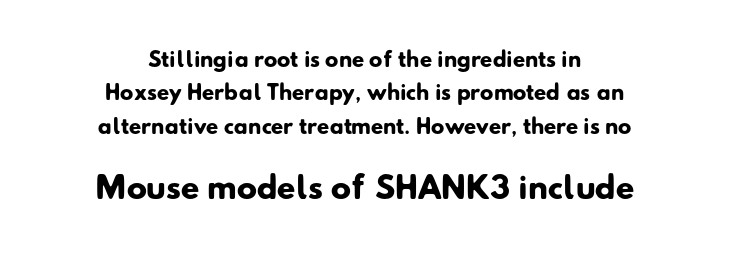
{"serif": "no", "bold": "yes", "weight": "heavy", "width": "normal", "stroke_contrast": "low", "x_height": "small", "monospaced": "no", "underline": "no", "align": "center", "line_spacing": "normal", "line_spacing_ratio": 1.67, "letter_spacing": "normal", "letter_spacing_em": 0.0, "larger_block": "second", "size_ratio": 1.5, "glyph_px": 30}
